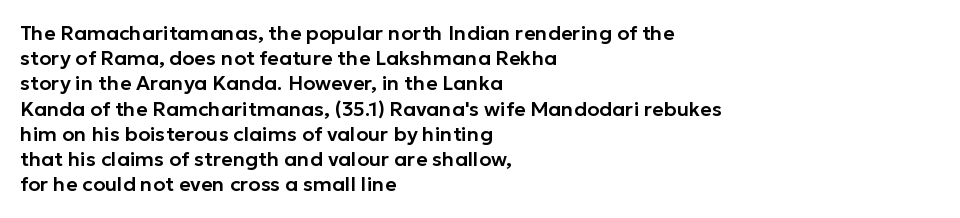
Q: Is the text italic (slanted)? A: No, it is upright.
Q: Is the text underlined? A: No.
Q: How is the paragraph aligned? A: Left-aligned.
Q: Is the spacing between letters normal or unusually wide? A: Normal.
Q: Is the spacing between lines tight, normal or loose? A: Normal.
